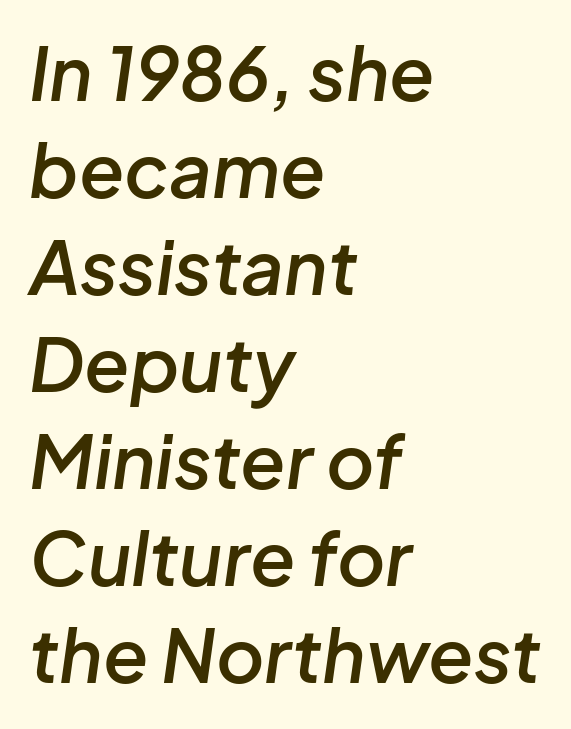
You could not count columns in this text — the font is proportionally spaced. A fair bit of extra ink — the face is semibold, not bold. Descender tails drop into unmarked territory. This sample uses plain, unmodified letter spacing.
